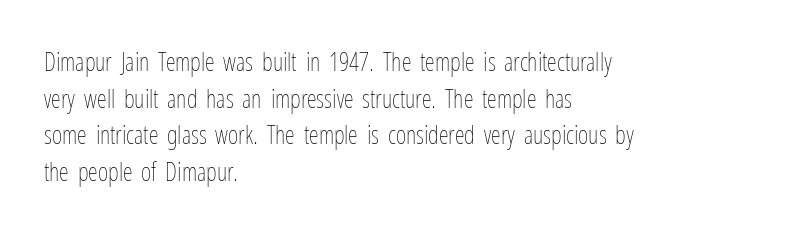
Q: Is the text bold? A: No.
Q: Is the text italic (slanted)? A: No, it is upright.
Q: Is the text underlined? A: No.
Q: How is the paragraph aligned? A: Left-aligned.
Q: Is the spacing between letters normal or unusually wide? A: Normal.
Q: Is the spacing between lines tight, normal or loose? A: Normal.
